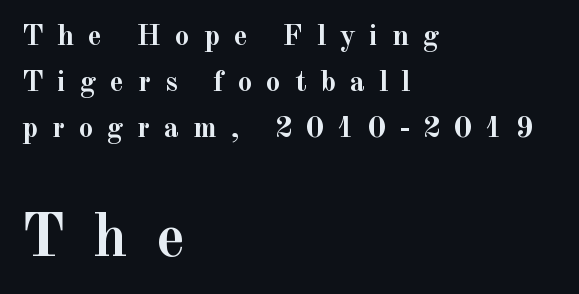
Alignment: flush left. Size contrast runs from small at the top to large at the bottom. Just letters on the line, the space beneath them empty. Typesetter's note: full bold, strokes at maximum text heaviness. Classification — serif. This sample keeps an unexceptional amount of space between lines.
